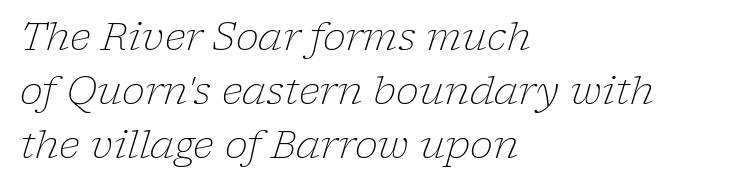
{"serif": "yes", "italic": "yes", "lean": "right", "slant_degrees": 17, "bold": "no", "weight": "light", "width": "normal", "stroke_contrast": "low", "x_height": "medium", "monospaced": "no", "underline": "no", "align": "left", "line_spacing": "normal", "line_spacing_ratio": 1.38, "letter_spacing": "normal", "letter_spacing_em": 0.0, "glyph_px": 39}
